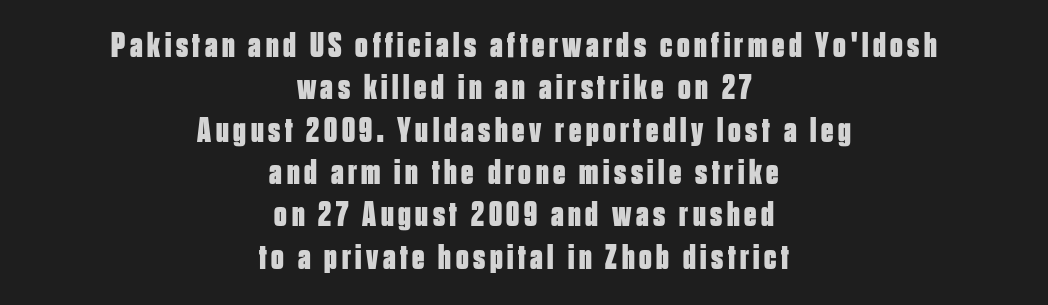
{"serif": "no", "italic": "no", "bold": "yes", "weight": "bold", "width": "condensed", "stroke_contrast": "low", "x_height": "large", "monospaced": "no", "underline": "no", "align": "center", "line_spacing_ratio": 1.21, "glyph_px": 35}
